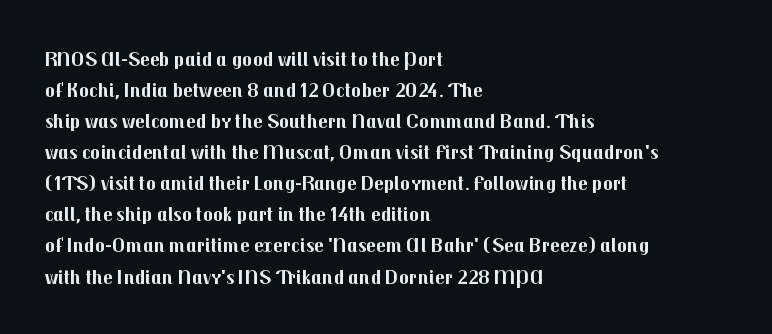
Q: Is the text bold? A: Yes.
Q: Is the text italic (slanted)? A: No, it is upright.
Q: Is the text underlined? A: No.
Q: How is the paragraph aligned? A: Left-aligned.
Q: Is the spacing between letters normal or unusually wide? A: Normal.
Q: Is the spacing between lines tight, normal or loose? A: Normal.
